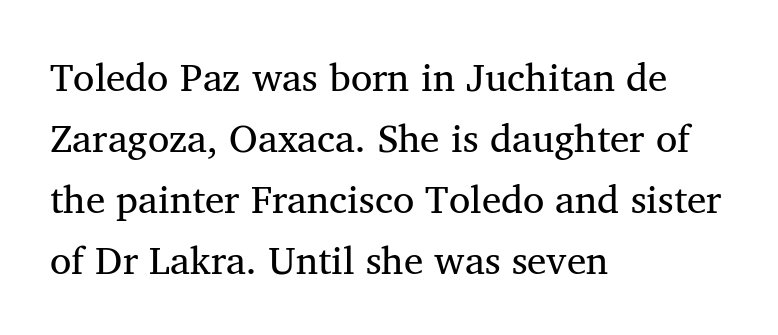
Words float on clear page, feet unadorned. Heaviness? Minimal to ordinary, like unemphasized prose. Leftover space on each line is placed entirely after the last word. This is serif lettering, the kind often seen in printed books.
